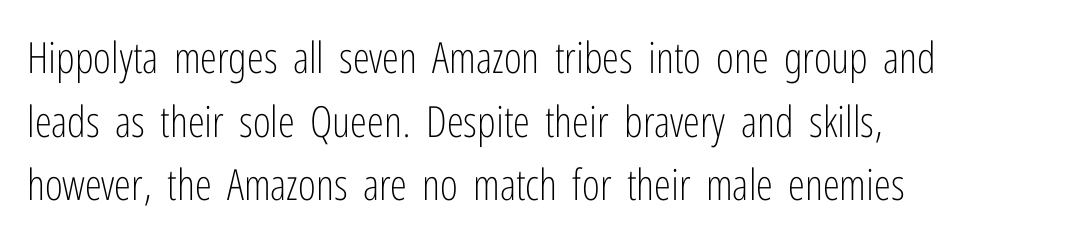
The specimen reads as upright at a glance. Each word holds together tightly as a unit, with standard inter-letter gaps. Stems and bowls with no extra thickness — not bold. Normally led — the rows are evenly, conventionally spaced. Lines of text with bare space underneath. Does the copy run flush right? No — it runs flush left.
